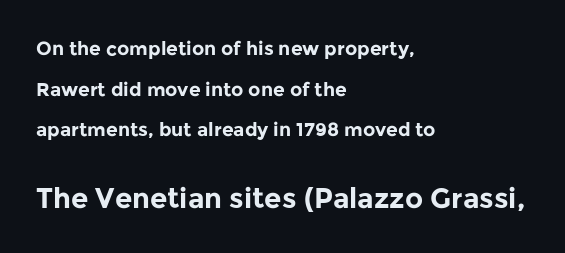
The image shows 28 px bold sans-serif type, upright; set left-aligned, loose line spacing (2.14x), normal letter spacing, not underlined; the second (bottom) block is 1.47x larger; low stroke contrast and a medium x-height.
